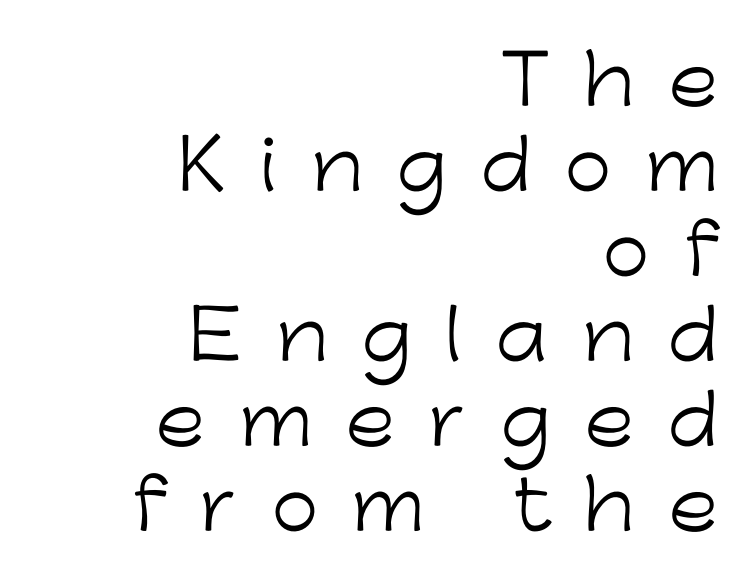
Q: Is the text bold? A: No.
Q: Is the text italic (slanted)? A: No, it is upright.
Q: Is the typeface a serif or a sans-serif typeface? A: Sans-serif.
Q: Is the text underlined? A: No.
Q: How is the paragraph aligned? A: Right-aligned.
Q: Is the spacing between letters normal or unusually wide? A: Unusually wide.
Q: Is the spacing between lines tight, normal or loose? A: Normal.
Q: Width (condensed, normal, or wide)? A: Normal.
Q: Stroke contrast? A: Low.
Q: x-height? A: Medium.
Q: Monospaced? A: No.
